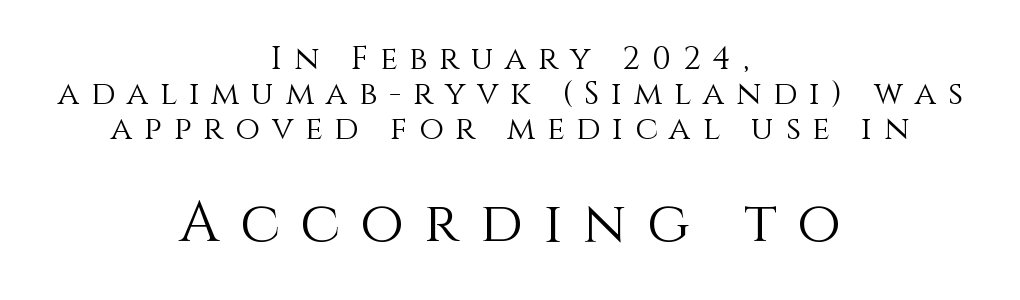
Q: Is the text bold? A: No.
Q: Is the text italic (slanted)? A: No, it is upright.
Q: Is the text underlined? A: No.
Q: How is the paragraph aligned? A: Centered.
Q: Is the spacing between letters normal or unusually wide? A: Unusually wide.
Q: Is the spacing between lines tight, normal or loose? A: Tight.
Q: Which block of text is set in a larger size, the first (top) or the second (bottom)? A: The second (bottom) one.
Q: Width (condensed, normal, or wide)? A: Normal.
Q: x-height? A: Large.
Q: Monospaced? A: No.
